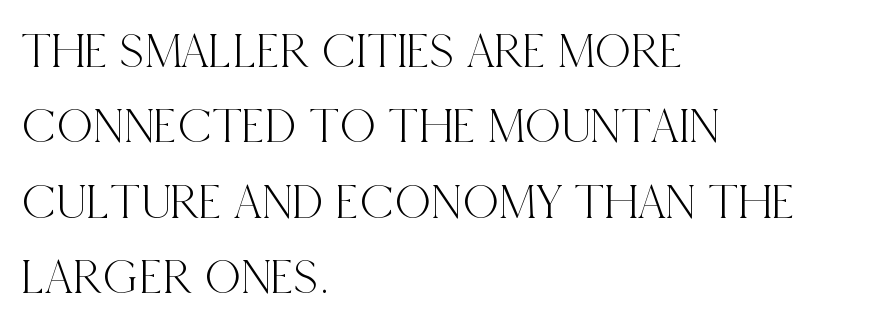
{"serif": "yes", "italic": "no", "width": "condensed", "x_height": "large", "monospaced": "no", "underline": "no", "align": "left", "line_spacing": "normal", "line_spacing_ratio": 1.51, "letter_spacing": "normal", "letter_spacing_em": 0.0, "glyph_px": 50}
